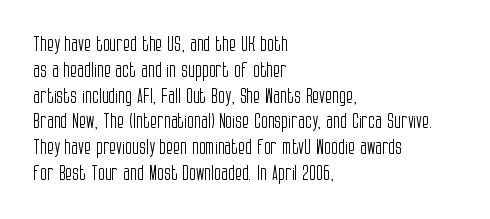
The image shows 20 px text type, upright; set left-aligned, normal line spacing (1.29x), normal letter spacing, not underlined.
